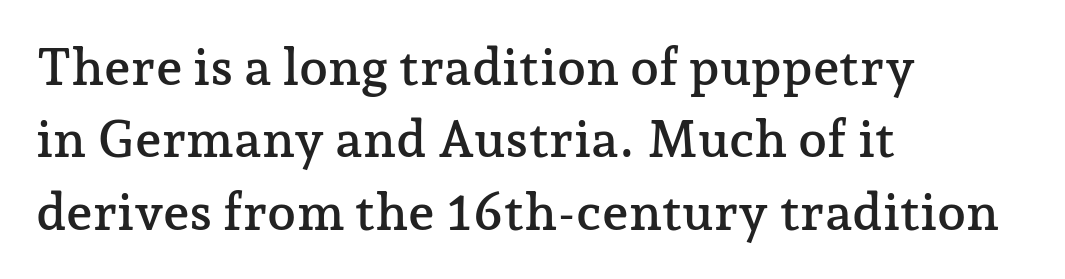
Successive baselines arrive at the customary interval. The typeface chosen for these lines features serifs. The passage shown is typed in a proportional face where columns would drift. Vertical strokes here are truly vertical. Glyph-to-glyph distance matches everyday printed text. The text block is weighted toward the left margin, trailing off unevenly rightward.
